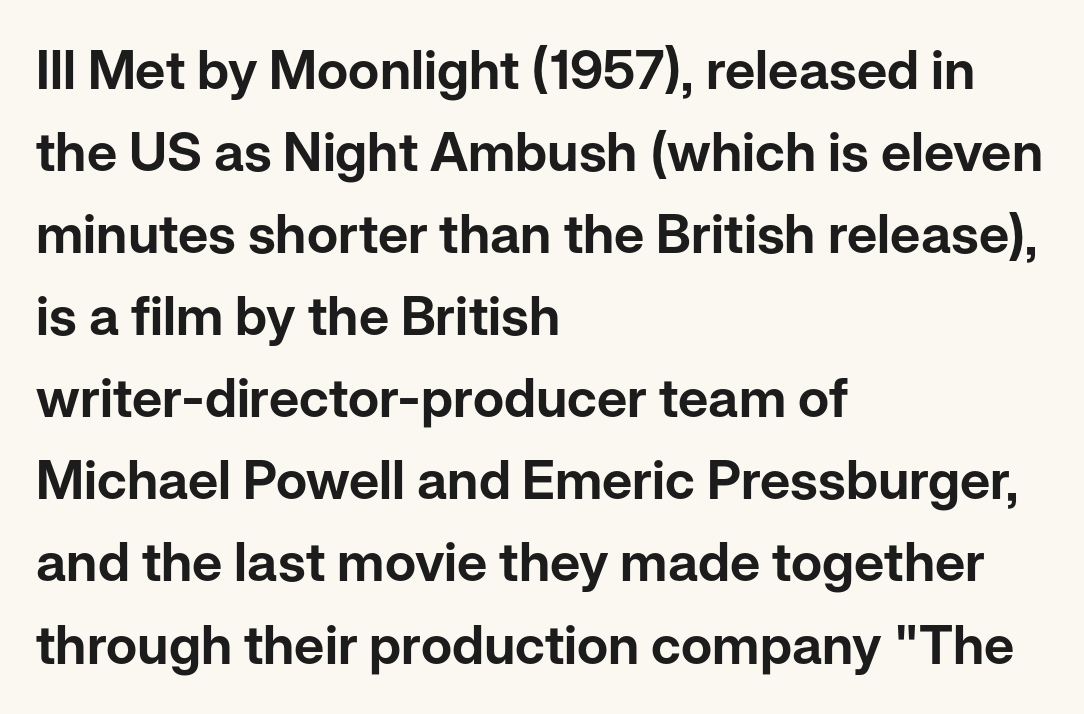
The image shows 54 px sans-serif type, upright; set left-aligned, normal line spacing (1.52x), normal letter spacing, not underlined; low stroke contrast and a medium x-height.
